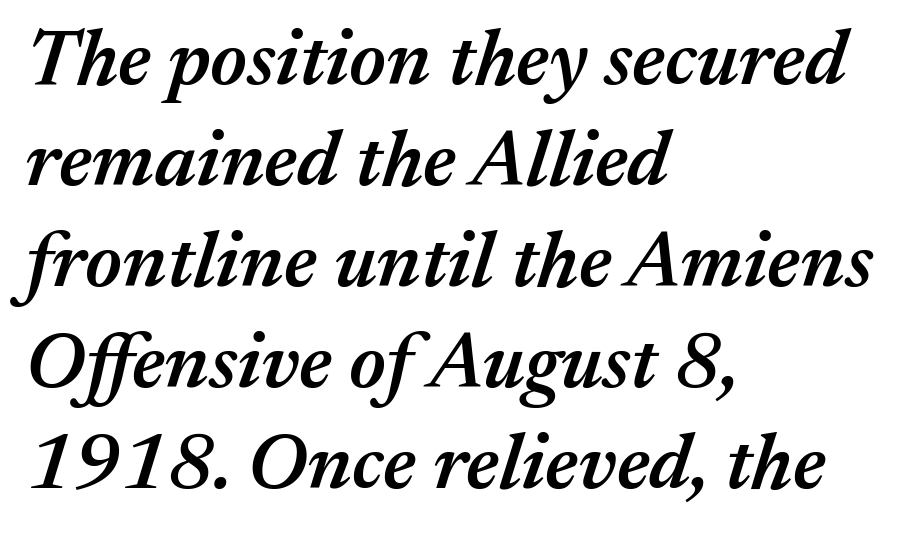
{"italic": "yes", "lean": "right", "slant_degrees": 17, "bold": "semi", "weight": "semibold", "width": "normal", "stroke_contrast": "medium", "x_height": "medium", "monospaced": "no", "underline": "no", "align": "left", "line_spacing": "normal", "line_spacing_ratio": 1.28, "letter_spacing": "normal", "letter_spacing_em": 0.0, "glyph_px": 79}
